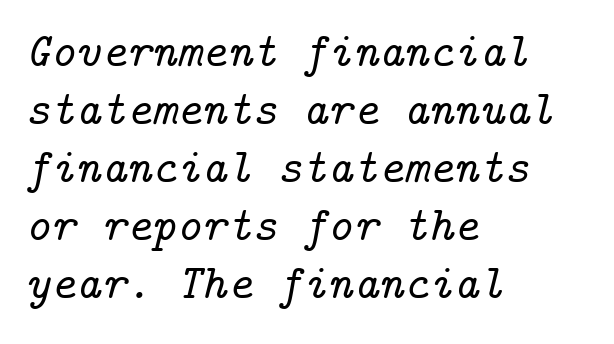
{"serif": "yes", "italic": "yes", "lean": "right", "slant_degrees": 14, "width": "normal", "stroke_contrast": "low", "x_height": "medium", "underline": "no", "align": "left", "line_spacing_ratio": 1.21, "letter_spacing": "normal", "letter_spacing_em": 0.0, "glyph_px": 48}
